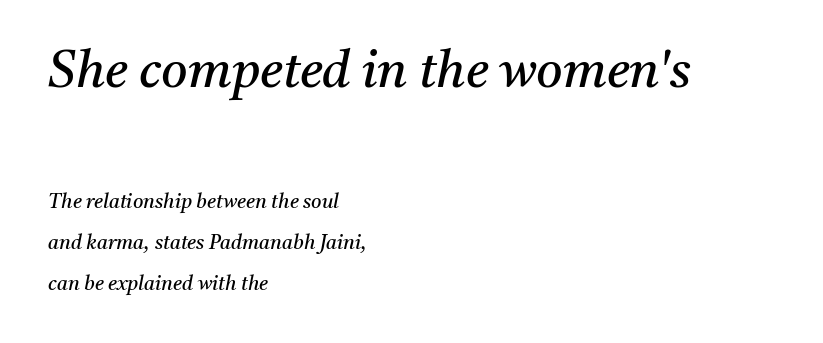
Q: Is the text bold? A: No.
Q: Is the text italic (slanted)? A: Yes, it leans right by about 11 degrees.
Q: Is the typeface a serif or a sans-serif typeface? A: Serif.
Q: Is the text underlined? A: No.
Q: How is the paragraph aligned? A: Left-aligned.
Q: Is the spacing between letters normal or unusually wide? A: Normal.
Q: Is the spacing between lines tight, normal or loose? A: Loose.
Q: Which block of text is set in a larger size, the first (top) or the second (bottom)? A: The first (top) one.
Q: Width (condensed, normal, or wide)? A: Normal.
Q: Stroke contrast? A: Medium.
Q: x-height? A: Medium.
Q: Monospaced? A: No.
